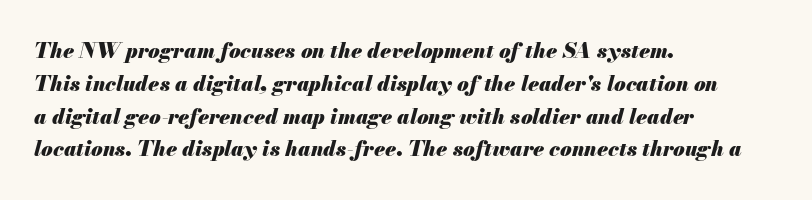
It's the slanting kind of type. These lines sit exactly where default settings would place them. This rendering uses left alignment, leaving the right contour irregular. The rendering keeps characters at their native spacing. The area under the type is left untouched.
